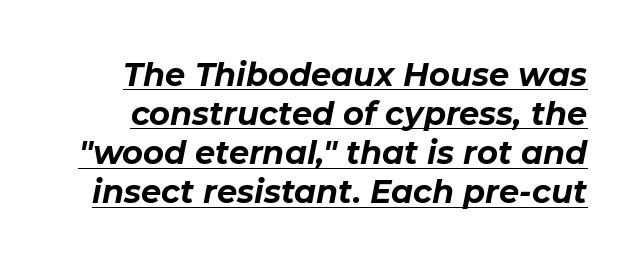
Q: Is the text bold? A: Yes.
Q: Is the text italic (slanted)? A: Yes, it leans right by about 11 degrees.
Q: Is the text underlined? A: Yes.
Q: Is the spacing between letters normal or unusually wide? A: Normal.
Q: Width (condensed, normal, or wide)? A: Normal.
Q: Stroke contrast? A: Low.
Q: x-height? A: Medium.
Q: Monospaced? A: No.
